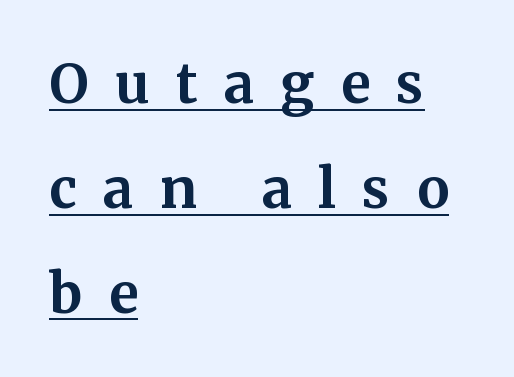
Q: Is the text bold? A: Yes.
Q: Is the text italic (slanted)? A: No, it is upright.
Q: Is the typeface a serif or a sans-serif typeface? A: Serif.
Q: Is the text underlined? A: Yes.
Q: How is the paragraph aligned? A: Left-aligned.
Q: Is the spacing between letters normal or unusually wide? A: Unusually wide.
Q: Is the spacing between lines tight, normal or loose? A: Loose.
Q: Width (condensed, normal, or wide)? A: Normal.
Q: Stroke contrast? A: Medium.
Q: x-height? A: Medium.
Q: Monospaced? A: No.
